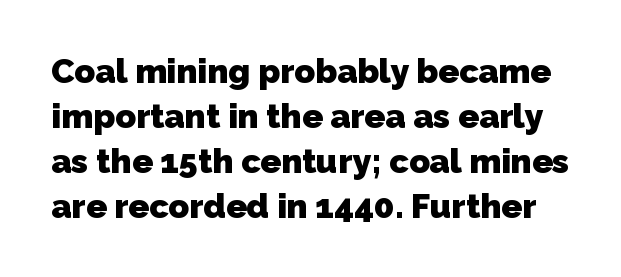
Q: Is the text bold? A: Yes.
Q: Is the typeface a serif or a sans-serif typeface? A: Sans-serif.
Q: Is the text underlined? A: No.
Q: Is the spacing between letters normal or unusually wide? A: Normal.
Q: Is the spacing between lines tight, normal or loose? A: Normal.
Q: Width (condensed, normal, or wide)? A: Normal.
Q: Stroke contrast? A: Low.
Q: x-height? A: Medium.
Q: Monospaced? A: No.
